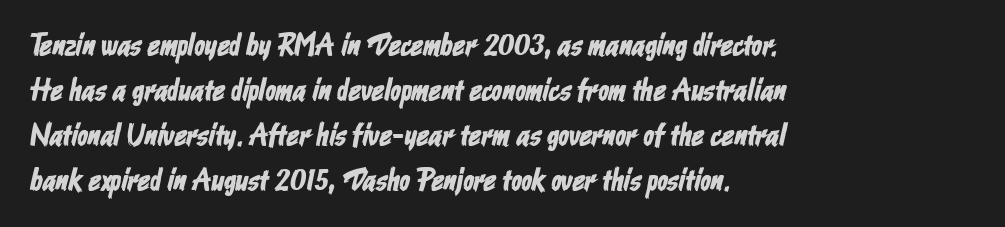
A typesetter would label this face a sans. Nothing unusual about the tracking: characters are spaced as the font intends. A normal amount of white space separates one row of letters from the next. Where is the straight margin? On the left. Each letter keeps its own natural width here, so spacing adapts to shape. Has an underline been added? It has not.
